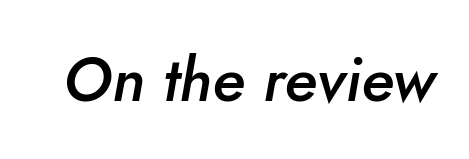
{"italic": "yes", "lean": "right", "slant_degrees": 5, "bold": "semi", "weight": "semibold", "width": "normal", "stroke_contrast": "low", "x_height": "small", "monospaced": "no", "underline": "no", "letter_spacing": "normal", "letter_spacing_em": 0.0, "glyph_px": 62}
